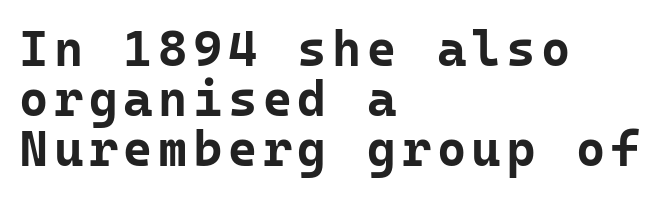
Q: Is the text bold? A: Yes.
Q: Is the text italic (slanted)? A: No, it is upright.
Q: Is the typeface a serif or a sans-serif typeface? A: Sans-serif.
Q: Is the text underlined? A: No.
Q: How is the paragraph aligned? A: Left-aligned.
Q: Is the spacing between lines tight, normal or loose? A: Tight.
Q: Width (condensed, normal, or wide)? A: Normal.
Q: Stroke contrast? A: Low.
Q: x-height? A: Medium.
Q: Monospaced? A: Yes.
